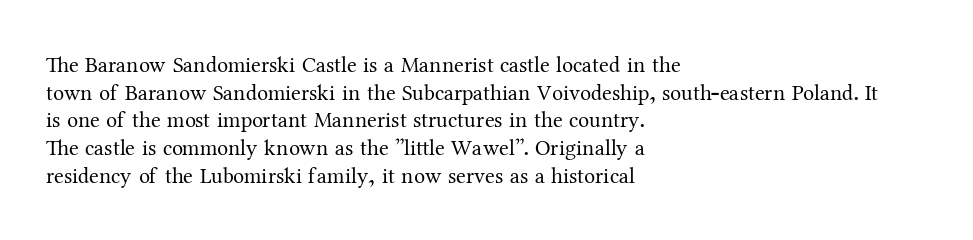
The image shows 22 px text type, upright; set left-aligned, normal line spacing (1.26x), normal letter spacing, not underlined.
